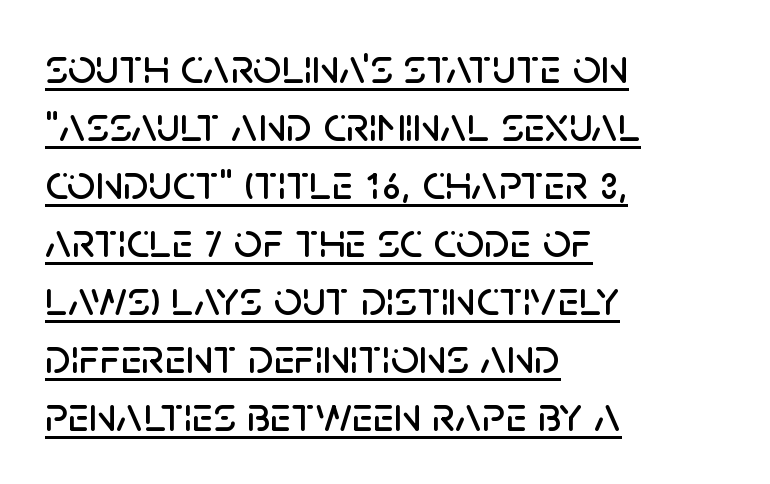
{"serif": "no", "italic": "no", "width": "normal", "stroke_contrast": "low", "x_height": "large", "monospaced": "no", "underline": "yes", "align": "left", "line_spacing_ratio": 1.16, "letter_spacing": "normal", "letter_spacing_em": 0.0, "glyph_px": 50}
